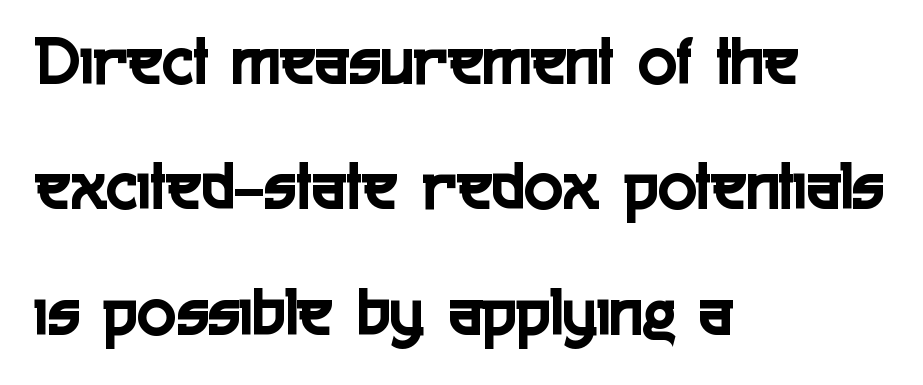
{"serif": "no", "italic": "no", "width": "condensed", "x_height": "medium", "monospaced": "no", "underline": "no", "align": "left", "line_spacing_ratio": 1.74, "letter_spacing": "normal", "letter_spacing_em": 0.0, "glyph_px": 72}
